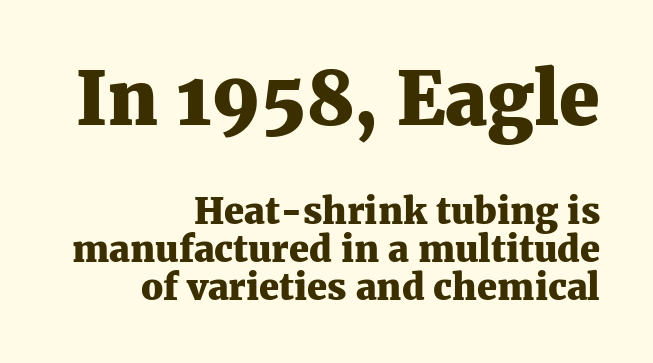
{"serif": "yes", "italic": "no", "bold": "yes", "weight": "heavy", "width": "normal", "stroke_contrast": "medium", "x_height": "medium", "monospaced": "no", "underline": "no", "align": "right", "line_spacing": "tight", "line_spacing_ratio": 1.05, "letter_spacing": "normal", "letter_spacing_em": 0.0, "larger_block": "first", "size_ratio": 2.03, "glyph_px": 73}
